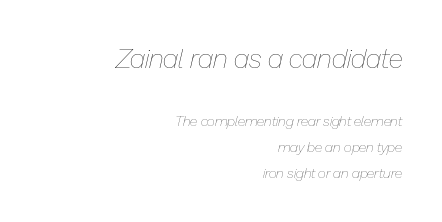
The paragraph has a hard right edge and a soft left edge. This is oblique type, the kind used for emphasis or titles. Caption: face not bold, strokes unweighted. Nobody touched the tracking dial on this one. Glance below the letters and you will spot only blank space.
